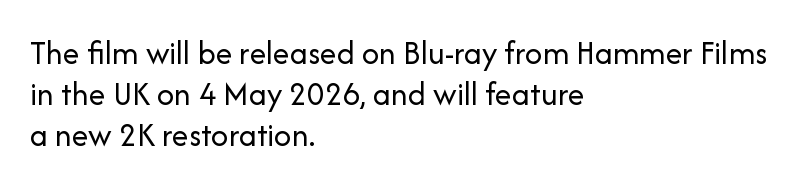
{"serif": "no", "italic": "no", "bold": "no", "weight": "regular", "width": "normal", "stroke_contrast": "low", "x_height": "medium", "monospaced": "no", "underline": "no", "align": "left", "line_spacing_ratio": 1.21, "letter_spacing": "normal", "letter_spacing_em": 0.0, "glyph_px": 34}
